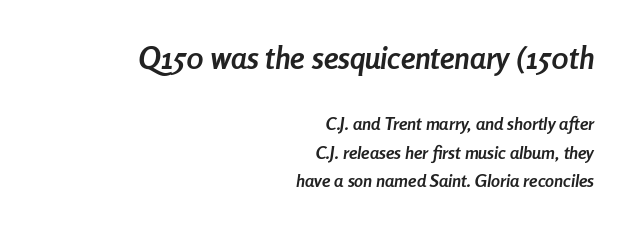
The image shows 31 px semibold, condensed type, italic (leaning right); set right-aligned, normal line spacing (1.59x), normal letter spacing, not underlined; the first (top) block is 1.72x larger; low stroke contrast and a medium x-height.
